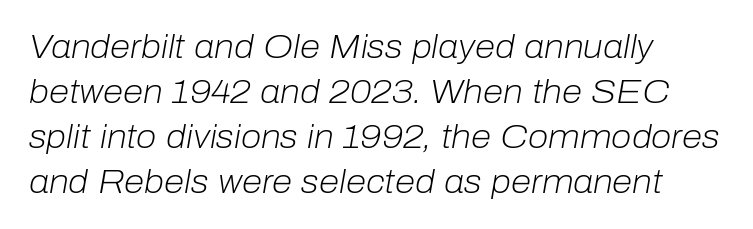
The letters sit at their default tracking, neither squeezed nor spread. Vertical spacing — default. Think of a printed novel: that variable character pitch is what you see here. Style check: oblique. Stroke mass is kept to a normal reading level or below.
